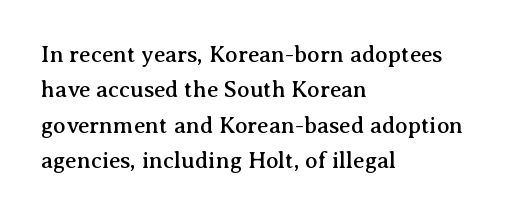
Q: Is the text italic (slanted)? A: No, it is upright.
Q: Is the text underlined? A: No.
Q: How is the paragraph aligned? A: Left-aligned.
Q: Is the spacing between letters normal or unusually wide? A: Normal.
Q: Is the spacing between lines tight, normal or loose? A: Normal.
